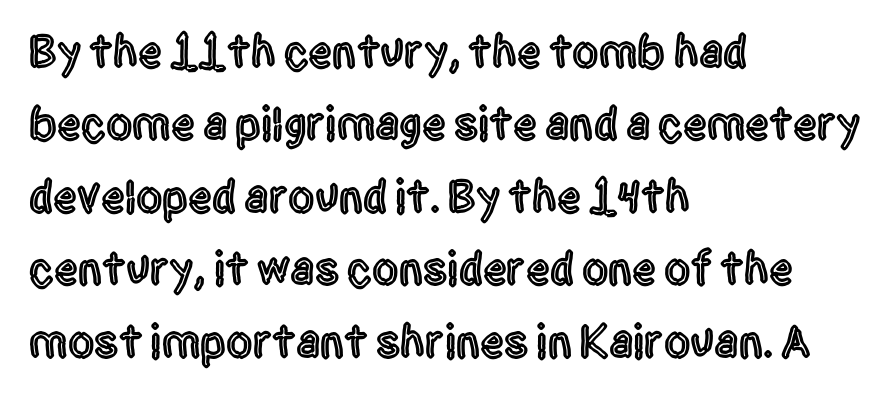
This sample keeps an unexceptional amount of space between lines. Nothing sits at the stroke ends, so this counts as sans-serif. Alignment: flush left. Italic: no, the glyphs are upright roman. Decoration check: the copy has no underline. Varying glyph widths throughout — classic text-font behaviour.
